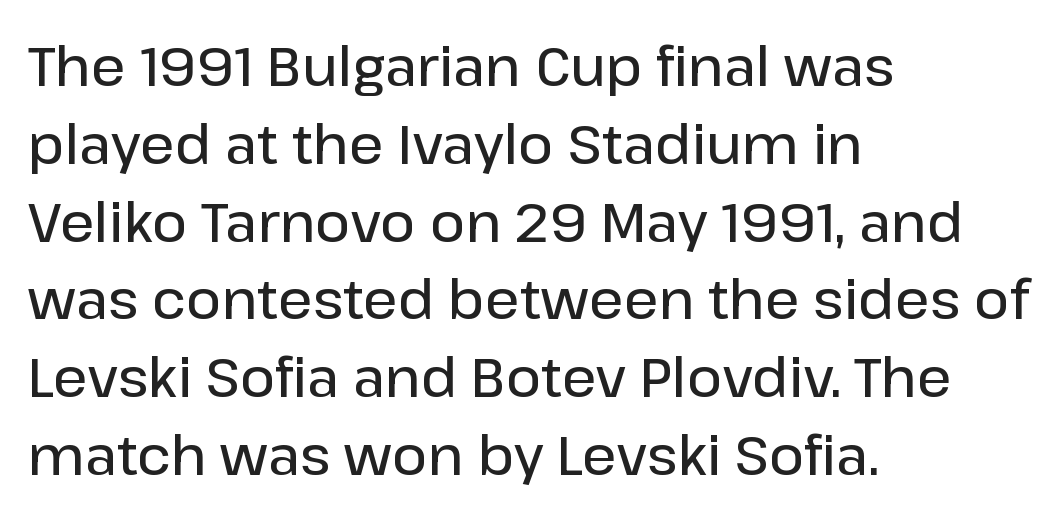
{"serif": "no", "italic": "no", "bold": "semi", "weight": "semibold", "width": "normal", "stroke_contrast": "low", "x_height": "medium", "monospaced": "no", "underline": "no", "align": "left", "line_spacing": "normal", "line_spacing_ratio": 1.44, "letter_spacing": "normal", "letter_spacing_em": 0.0, "glyph_px": 54}
